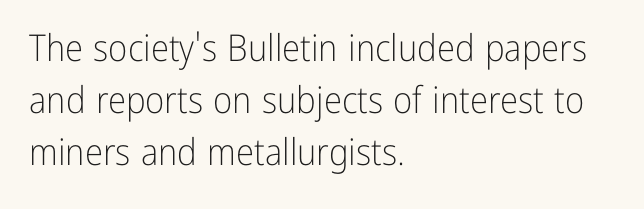
The image shows 37 px light, condensed sans-serif type, upright; set left-aligned, normal line spacing (1.4x), normal letter spacing, not underlined; low stroke contrast and a medium x-height.
